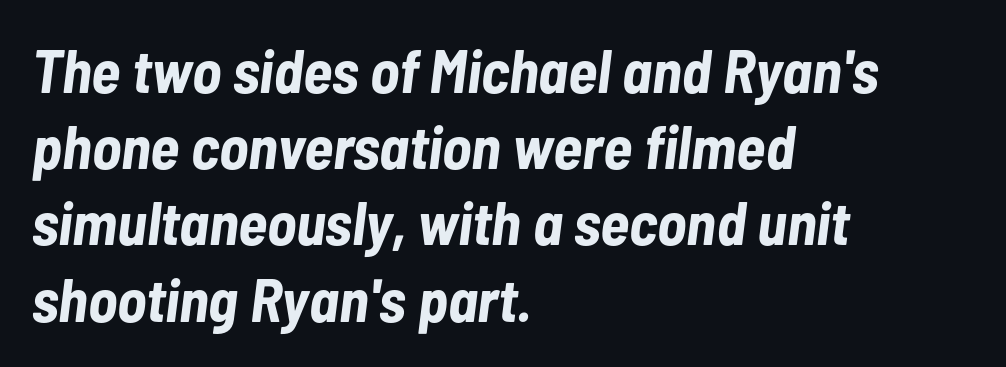
{"italic": "yes", "lean": "right", "slant_degrees": 7, "bold": "yes", "weight": "bold", "width": "condensed", "stroke_contrast": "low", "x_height": "medium", "monospaced": "no", "underline": "no", "align": "left", "line_spacing": "normal", "line_spacing_ratio": 1.25, "letter_spacing": "normal", "letter_spacing_em": 0.0, "glyph_px": 61}
